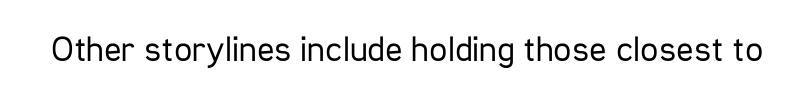
{"serif": "no", "italic": "no", "bold": "no", "weight": "regular", "width": "condensed", "stroke_contrast": "low", "x_height": "medium", "monospaced": "no", "underline": "no", "letter_spacing": "normal", "letter_spacing_em": 0.0, "glyph_px": 36}
